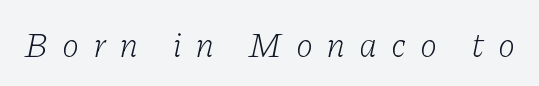
{"serif": "yes", "italic": "yes", "lean": "right", "slant_degrees": 11, "bold": "no", "weight": "light", "width": "normal", "stroke_contrast": "low", "x_height": "medium", "monospaced": "no", "underline": "no", "letter_spacing": "wide", "letter_spacing_em": 0.39, "glyph_px": 35}
